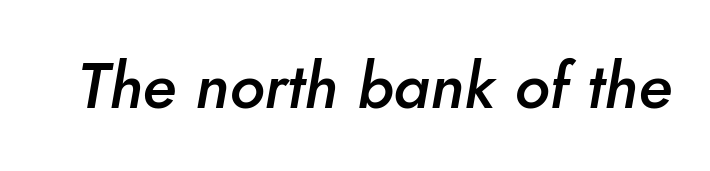
Weight: semibold (demi). Yep, that's italic — everything's leaning. Inter-character spacing is left at the font's built-in metrics. Spacing verdict: proportional, widths tailored to each character. Quick note: underline off.
